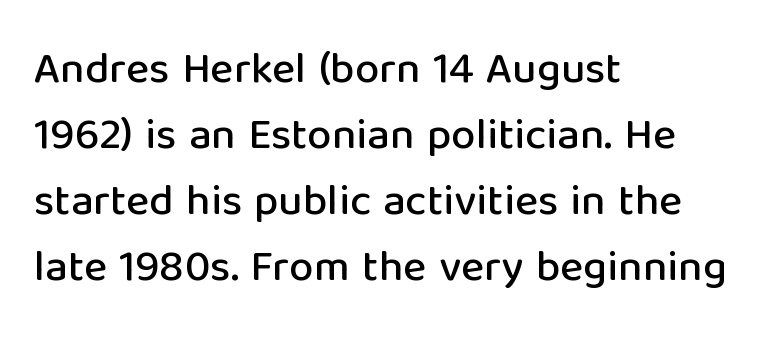
The image shows 44 px sans-serif type, upright; set left-aligned, normal line spacing (1.5x), normal letter spacing, not underlined; low stroke contrast and a medium x-height.
